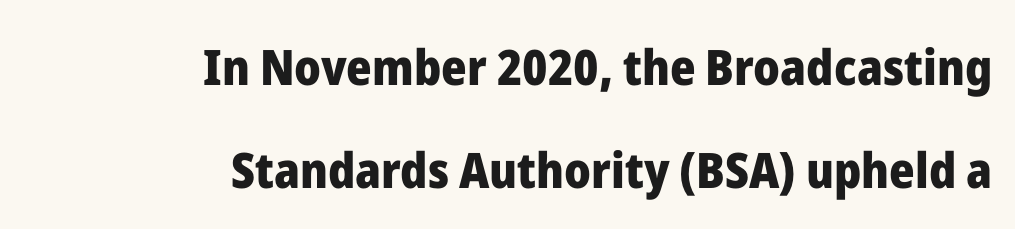
The image shows 49 px heavy sans-serif type, upright; set right-aligned, loose line spacing (2.1x), normal letter spacing, not underlined; low stroke contrast and a medium x-height.
